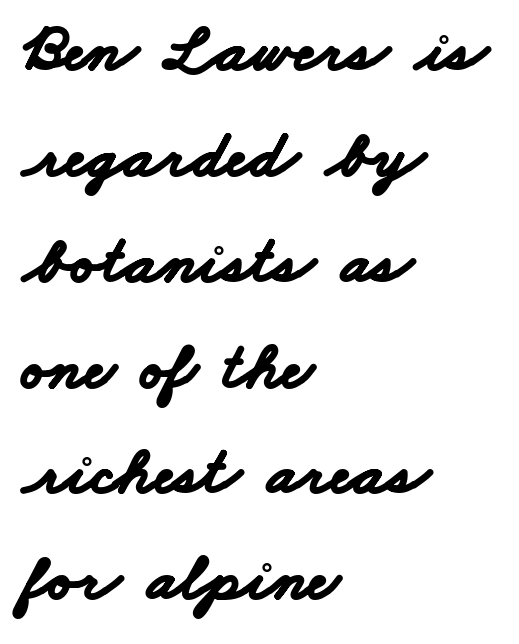
The strokes are fattened all the way to bold. Spacing verdict: proportional, widths tailored to each character. Compared with typical paragraphs, the rows here are spaced about the same. Descenders are the only things crossing below the line.
